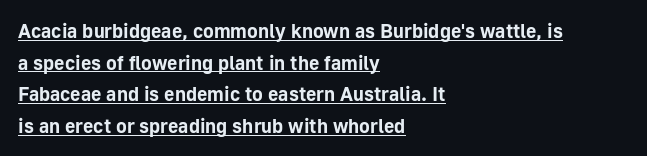
Q: Is the text bold? A: Yes.
Q: Is the text italic (slanted)? A: No, it is upright.
Q: Is the text underlined? A: Yes.
Q: How is the paragraph aligned? A: Left-aligned.
Q: Is the spacing between letters normal or unusually wide? A: Normal.
Q: Is the spacing between lines tight, normal or loose? A: Normal.
